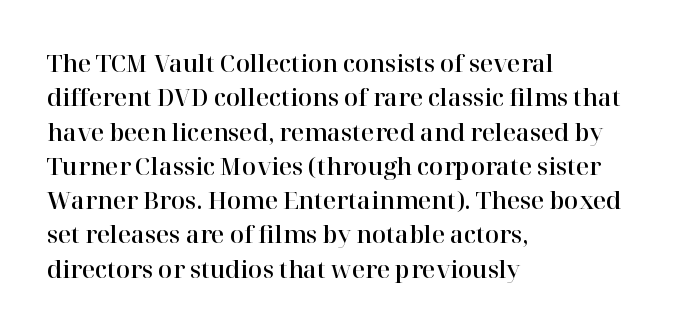
If you drew a ruler down the left edge, every line would touch it. Any mark beneath the type? The region is blank. Vertical spacing — default. It's the straight-up-and-down kind of type.
